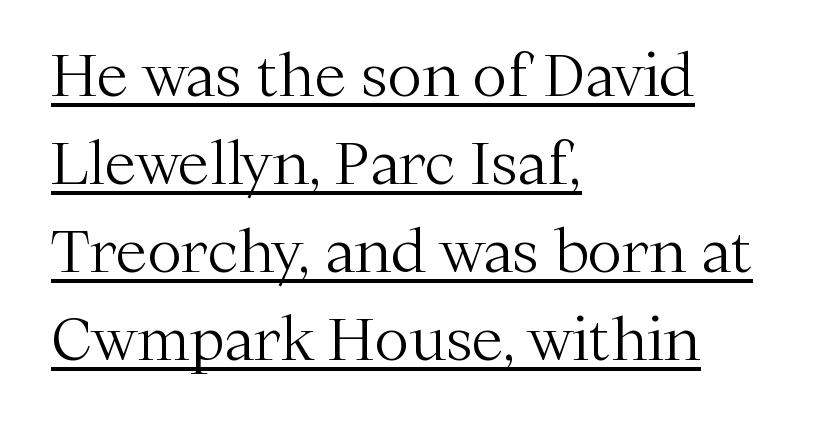
Normally led — the rows are evenly, conventionally spaced. This is underlined copy, the kind a proofreader might mark for attention. In CSS terms this would be text-align: left. In terms of letterform style, serifs are clearly present. The letters advance in unequal steps, a hallmark of proportional type.
